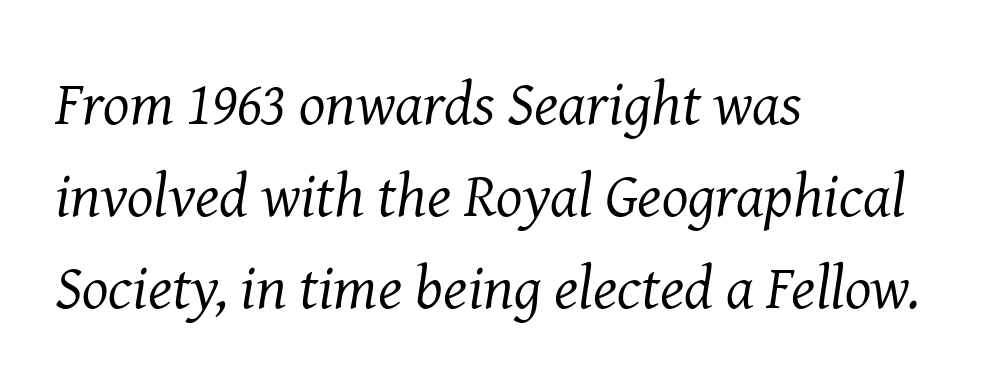
Q: Is the text bold? A: No.
Q: Is the text italic (slanted)? A: Yes, it leans right by about 8 degrees.
Q: Is the typeface a serif or a sans-serif typeface? A: Serif.
Q: Is the text underlined? A: No.
Q: How is the paragraph aligned? A: Left-aligned.
Q: Is the spacing between letters normal or unusually wide? A: Normal.
Q: Is the spacing between lines tight, normal or loose? A: Normal.
Q: Width (condensed, normal, or wide)? A: Normal.
Q: Stroke contrast? A: Medium.
Q: x-height? A: Medium.
Q: Monospaced? A: No.
